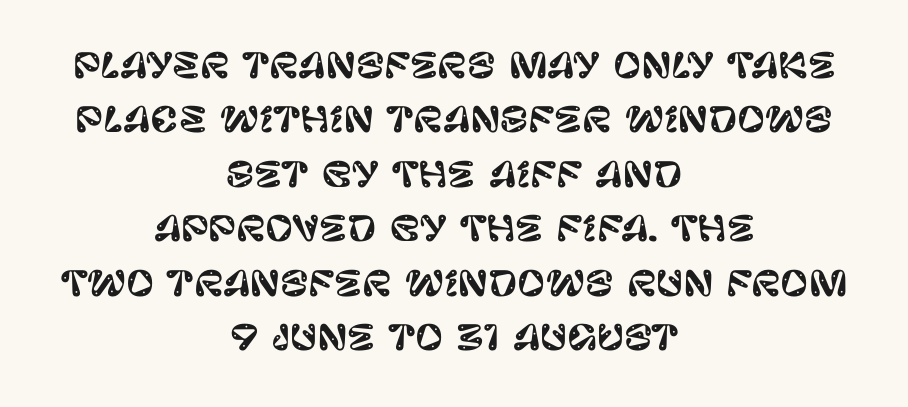
The image shows 34 px sans-serif type; set centered, normal line spacing (1.6x), normal letter spacing, not underlined; low stroke contrast and a large x-height.
